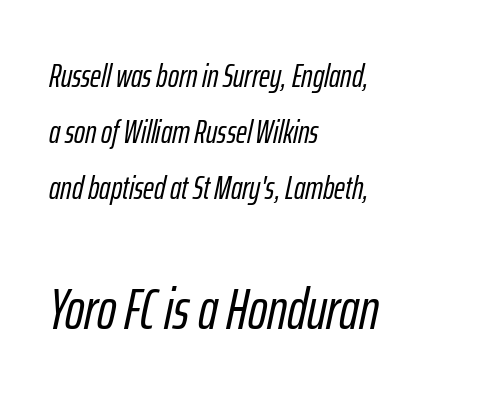
Q: Is the text italic (slanted)? A: Yes, it leans right by about 12 degrees.
Q: Is the text underlined? A: No.
Q: How is the paragraph aligned? A: Left-aligned.
Q: Is the spacing between letters normal or unusually wide? A: Normal.
Q: Is the spacing between lines tight, normal or loose? A: Normal.
Q: Which block of text is set in a larger size, the first (top) or the second (bottom)? A: The second (bottom) one.
Q: Width (condensed, normal, or wide)? A: Condensed.
Q: Stroke contrast? A: Low.
Q: x-height? A: Medium.
Q: Monospaced? A: No.
